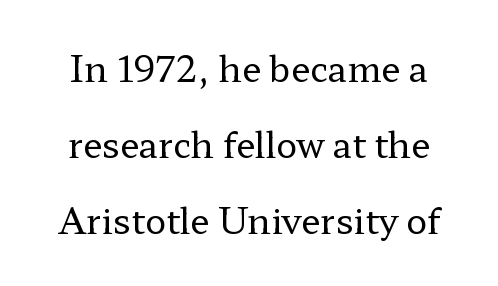
{"serif": "yes", "italic": "no", "bold": "no", "weight": "regular", "width": "wide", "stroke_contrast": "low", "x_height": "medium", "monospaced": "no", "underline": "no", "line_spacing": "loose", "line_spacing_ratio": 2.17, "letter_spacing": "normal", "letter_spacing_em": 0.0, "glyph_px": 35}
